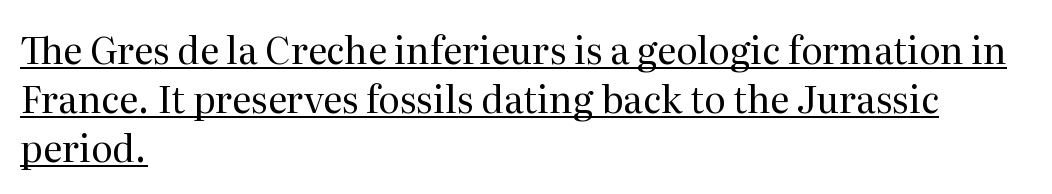
The image shows 37 px regular-weight serif type, upright; set left-aligned, normal line spacing (1.32x), normal letter spacing, underlined; medium stroke contrast and a medium x-height.
